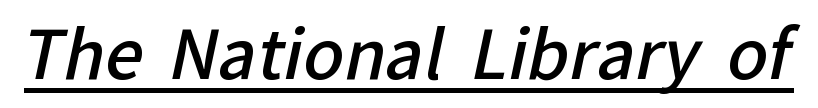
Q: Is the text bold? A: Semi-bold.
Q: Is the typeface a serif or a sans-serif typeface? A: Sans-serif.
Q: Is the text underlined? A: Yes.
Q: Is the spacing between letters normal or unusually wide? A: Normal.
Q: Width (condensed, normal, or wide)? A: Normal.
Q: Stroke contrast? A: Low.
Q: x-height? A: Medium.
Q: Monospaced? A: No.
